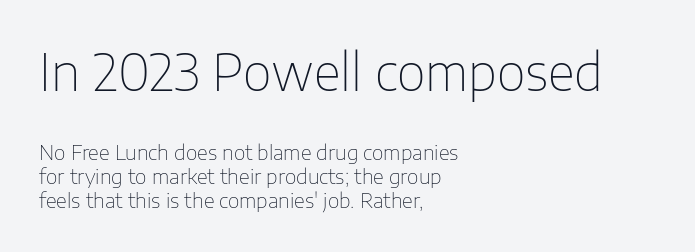
Q: Is the text bold? A: No.
Q: Is the text italic (slanted)? A: No, it is upright.
Q: Is the typeface a serif or a sans-serif typeface? A: Sans-serif.
Q: Is the text underlined? A: No.
Q: How is the paragraph aligned? A: Left-aligned.
Q: Is the spacing between letters normal or unusually wide? A: Normal.
Q: Which block of text is set in a larger size, the first (top) or the second (bottom)? A: The first (top) one.
Q: Width (condensed, normal, or wide)? A: Normal.
Q: Stroke contrast? A: Low.
Q: x-height? A: Medium.
Q: Monospaced? A: No.
